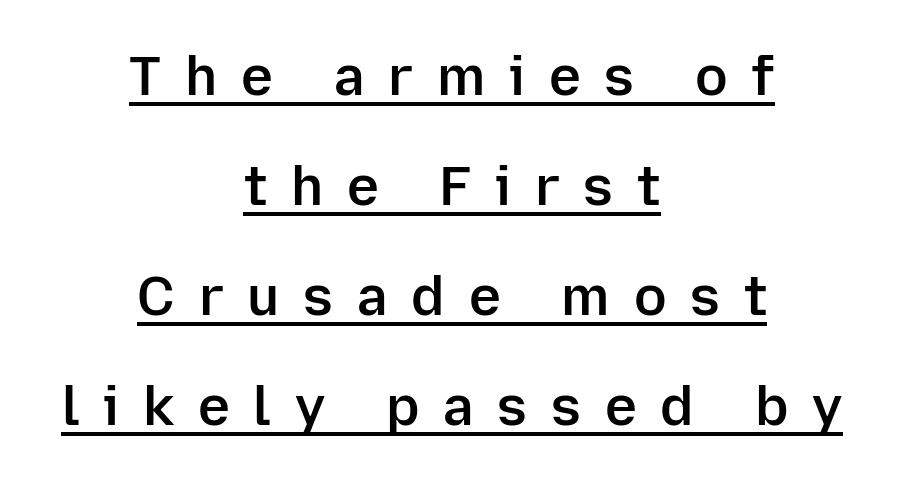
{"serif": "no", "italic": "no", "bold": "semi", "weight": "semibold", "width": "normal", "stroke_contrast": "low", "x_height": "medium", "monospaced": "no", "underline": "yes", "align": "center", "line_spacing": "loose", "line_spacing_ratio": 2.04, "letter_spacing": "wide", "letter_spacing_em": 0.44, "glyph_px": 54}
